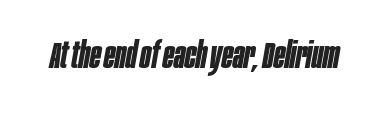
The image shows 36 px bold, condensed type, italic (leaning right); set normal letter spacing, not underlined; low stroke contrast and a large x-height.
